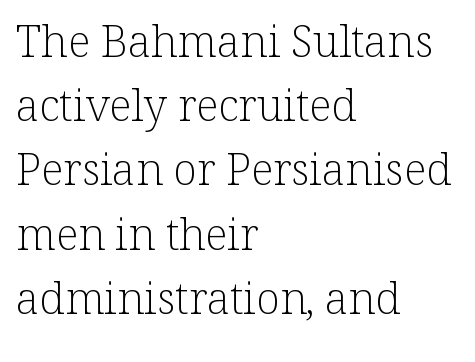
Compared with a centered layout, this one pins lines to the left instead. You can tell it's not italic because the verticals are truly vertical. In terms of letterspacing, this is plain default setting. Type without underlining. Regarding leading, the lines here are spaced in the standard way.
